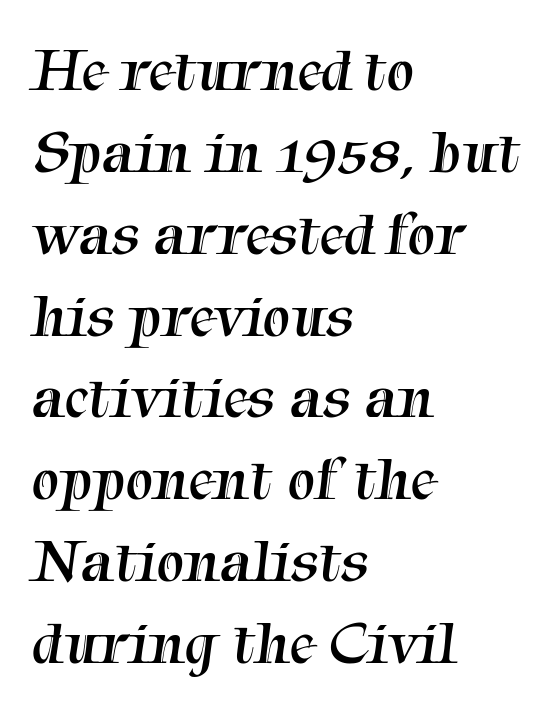
Q: Is the text bold? A: No.
Q: Is the typeface a serif or a sans-serif typeface? A: Serif.
Q: Is the text underlined? A: No.
Q: How is the paragraph aligned? A: Left-aligned.
Q: Is the spacing between letters normal or unusually wide? A: Normal.
Q: Is the spacing between lines tight, normal or loose? A: Normal.
Q: Width (condensed, normal, or wide)? A: Normal.
Q: Stroke contrast? A: Medium.
Q: x-height? A: Medium.
Q: Monospaced? A: No.
